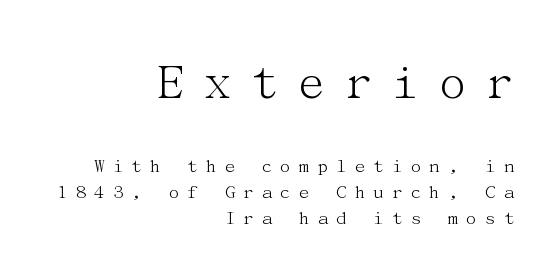
Q: Is the text bold? A: No.
Q: Is the text italic (slanted)? A: No, it is upright.
Q: Is the typeface a serif or a sans-serif typeface? A: Serif.
Q: Is the text underlined? A: No.
Q: How is the paragraph aligned? A: Right-aligned.
Q: Is the spacing between letters normal or unusually wide? A: Unusually wide.
Q: Which block of text is set in a larger size, the first (top) or the second (bottom)? A: The first (top) one.
Q: Width (condensed, normal, or wide)? A: Normal.
Q: Stroke contrast? A: Medium.
Q: x-height? A: Medium.
